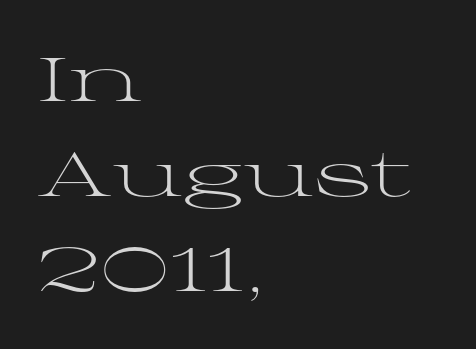
The image shows 62 px light, wide serif type, upright; set left-aligned, normal line spacing (1.53x), normal letter spacing, not underlined; medium stroke contrast and a medium x-height.
